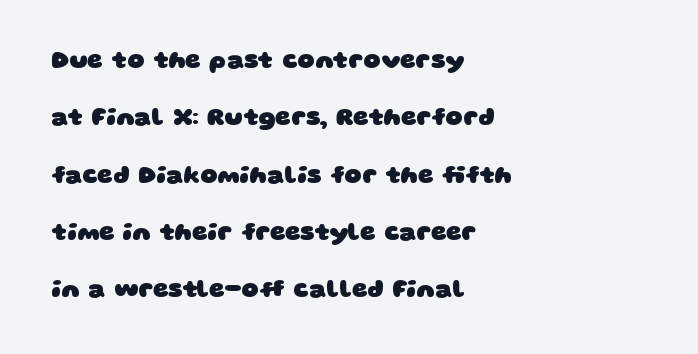
{"bold": "yes", "underline": "no", "align": "left", "line_spacing": "loose", "line_spacing_ratio": 2.39, "letter_spacing": "normal", "letter_spacing_em": 0.0, "glyph_px": 24}
